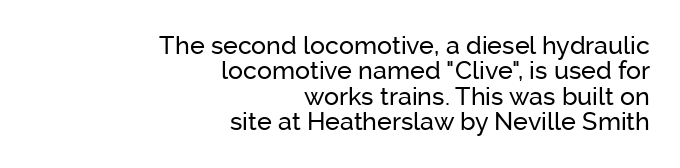
This rendering uses right alignment, leaving the left contour irregular. The line texture is even and compact thanks to regular tracking. Underlining? Definitely not there. This sample uses an upright cut, with every glyph sitting square on the baseline. What's the leading like? Squeezed, with rows nearly overlapping.
